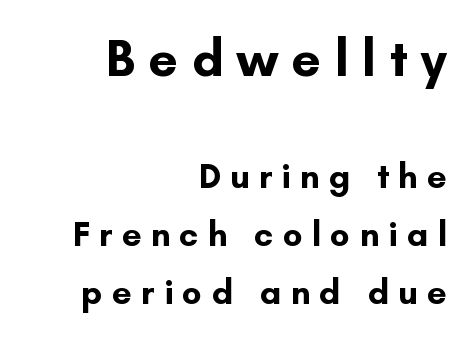
{"serif": "no", "italic": "no", "bold": "yes", "weight": "bold", "width": "normal", "stroke_contrast": "low", "x_height": "small", "monospaced": "no", "underline": "no", "align": "right", "line_spacing": "normal", "line_spacing_ratio": 1.66, "letter_spacing": "wide", "letter_spacing_em": 0.26, "larger_block": "first", "size_ratio": 1.49, "glyph_px": 52}
